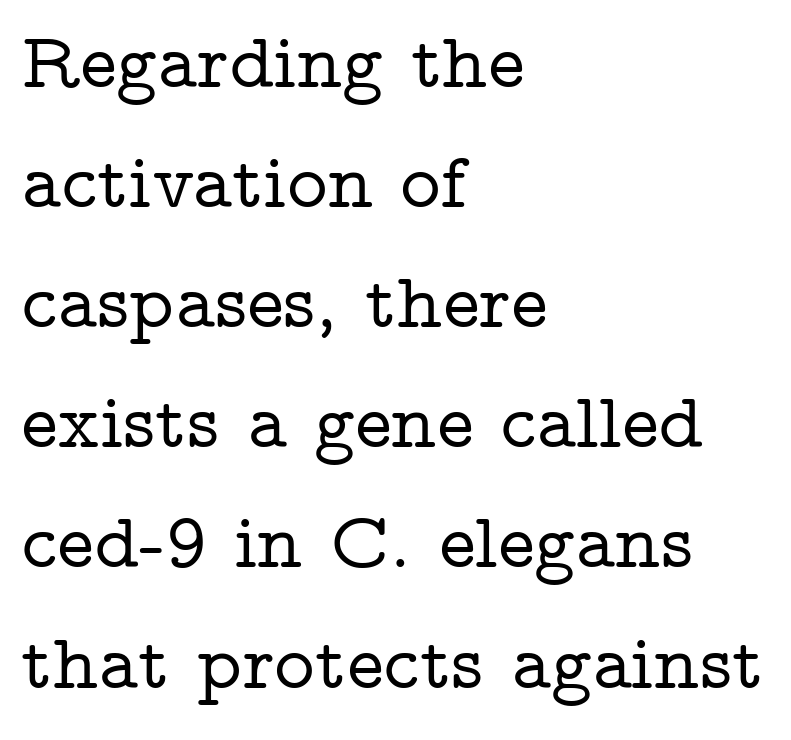
{"serif": "yes", "italic": "no", "width": "wide", "stroke_contrast": "low", "x_height": "medium", "monospaced": "no", "underline": "no", "align": "left", "line_spacing": "normal", "line_spacing_ratio": 1.54, "letter_spacing": "normal", "letter_spacing_em": 0.0, "glyph_px": 78}
